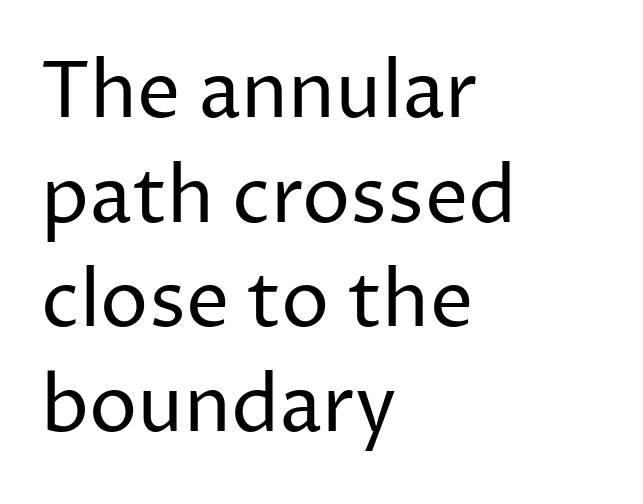
The rendering uses a moderate line-height, typical for paragraphs. Do the characters align in a grid? No, the font is proportional. Serif or sans? Sans — the stroke terminals are bare. The passage is arranged the way most books set body copy — flush left. Is the type heavy? It reads as light-to-regular instead. The strip under each line holds only bare page.
